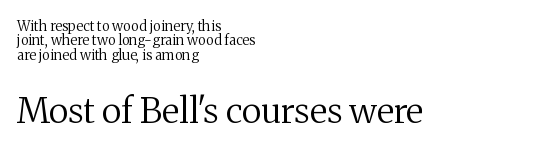
The image shows 35 px regular-weight serif type, upright; set left-aligned, tight line spacing (1.02x), normal letter spacing, not underlined; the second (bottom) block is 2.5x larger; medium stroke contrast and a medium x-height.
